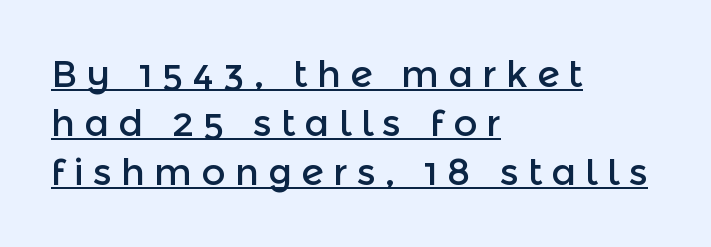
Q: Is the text italic (slanted)? A: No, it is upright.
Q: Is the typeface a serif or a sans-serif typeface? A: Sans-serif.
Q: Is the text underlined? A: Yes.
Q: How is the paragraph aligned? A: Left-aligned.
Q: Is the spacing between letters normal or unusually wide? A: Unusually wide.
Q: Is the spacing between lines tight, normal or loose? A: Normal.
Q: Width (condensed, normal, or wide)? A: Normal.
Q: x-height? A: Medium.
Q: Monospaced? A: No.
